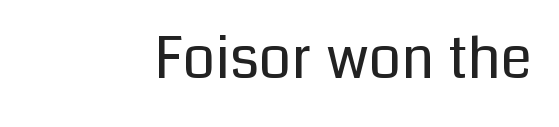
The image shows 57 px regular-weight sans-serif type, upright; set right-aligned, normal letter spacing, not underlined; low stroke contrast and a medium x-height.
